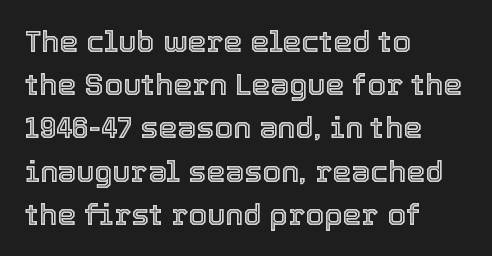
In CSS terms this would be text-align: left. Note the varied advance widths — an 'i' is clearly narrower than an 'm'. What stands out about the letter spacing? Nothing — it is the standard amount. Vertical spacing — default. Posture: upright roman. Has an underline been added? It has not.
